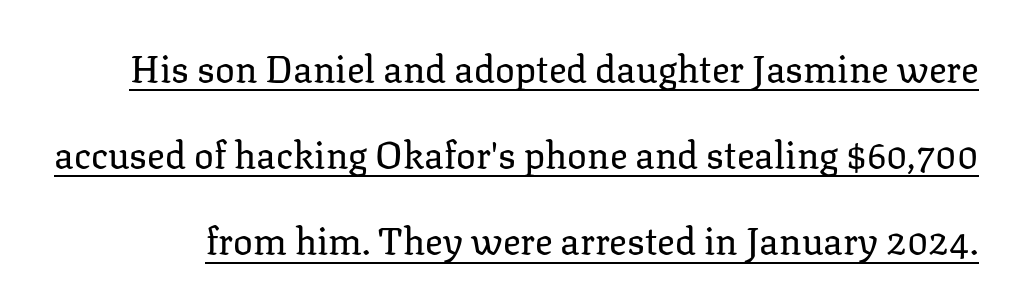
The image shows 37 px regular-weight serif type, upright; set loose line spacing (2.33x), normal letter spacing, underlined; low stroke contrast and a medium x-height.
